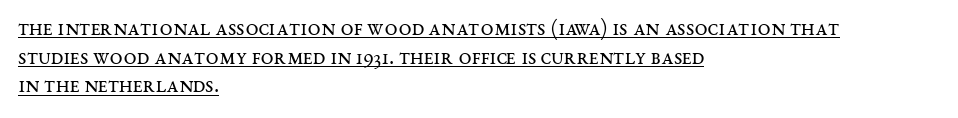
Q: Is the text bold? A: No.
Q: Is the text italic (slanted)? A: No, it is upright.
Q: Is the text underlined? A: Yes.
Q: How is the paragraph aligned? A: Left-aligned.
Q: Is the spacing between letters normal or unusually wide? A: Normal.
Q: Is the spacing between lines tight, normal or loose? A: Normal.
